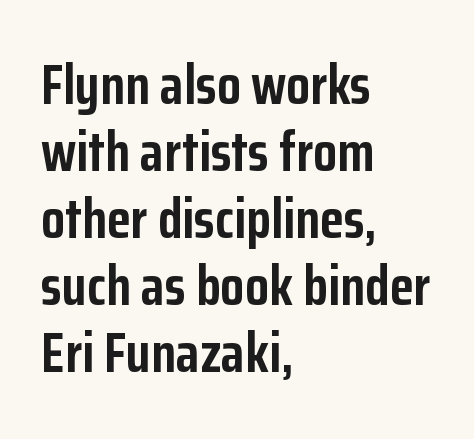
Q: Is the text bold? A: Yes.
Q: Is the text italic (slanted)? A: No, it is upright.
Q: Is the typeface a serif or a sans-serif typeface? A: Sans-serif.
Q: Is the text underlined? A: No.
Q: How is the paragraph aligned? A: Left-aligned.
Q: Is the spacing between letters normal or unusually wide? A: Normal.
Q: Width (condensed, normal, or wide)? A: Condensed.
Q: Stroke contrast? A: Low.
Q: x-height? A: Medium.
Q: Monospaced? A: No.
